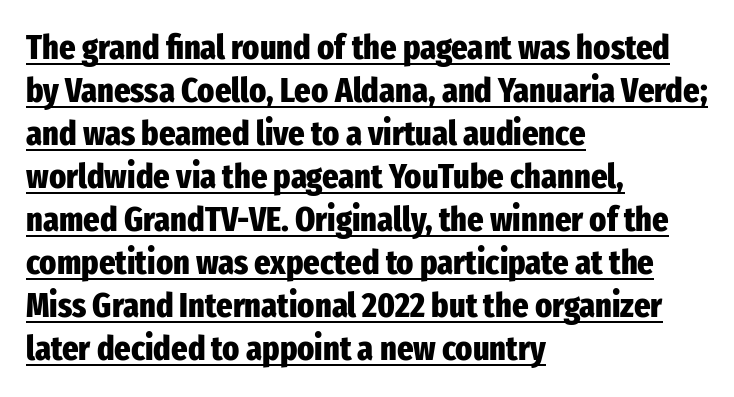
The image shows 35 px heavy, condensed sans-serif type, upright; set left-aligned, line spacing 1.23x, normal letter spacing, underlined; low stroke contrast and a medium x-height.
